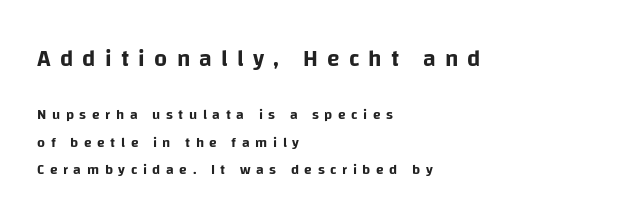
Caption: upper text group enlarged, lower text group reduced. The leading is generous, giving the passage an open texture. It's the straight-up-and-down kind of type. What stands out about the letter spacing? Its width — letters are far apart. The string is rendered with underlining switched off. Horizontal alignment here is leftward, the default for most running prose.
